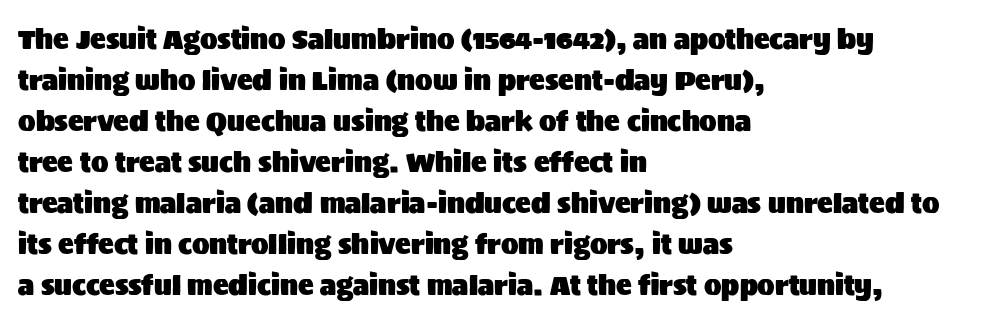
Q: Is the text italic (slanted)? A: No, it is upright.
Q: Is the text underlined? A: No.
Q: How is the paragraph aligned? A: Left-aligned.
Q: Is the spacing between letters normal or unusually wide? A: Normal.
Q: Is the spacing between lines tight, normal or loose? A: Normal.
